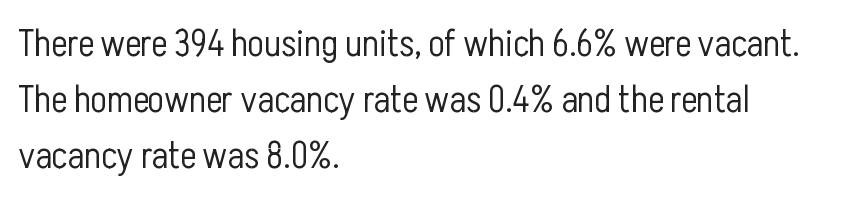
{"serif": "no", "italic": "no", "bold": "no", "weight": "light", "width": "condensed", "stroke_contrast": "low", "x_height": "medium", "monospaced": "no", "underline": "no", "align": "left", "line_spacing": "normal", "line_spacing_ratio": 1.48, "letter_spacing": "normal", "letter_spacing_em": 0.0, "glyph_px": 38}
